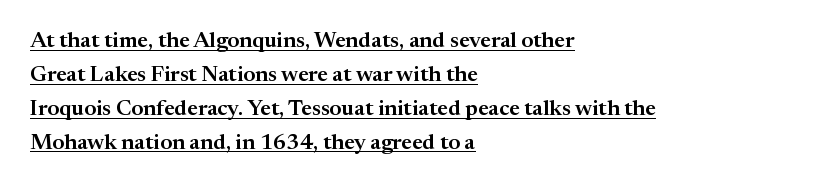
The image shows 22 px text type, upright; set left-aligned, normal line spacing (1.54x), normal letter spacing, underlined.
